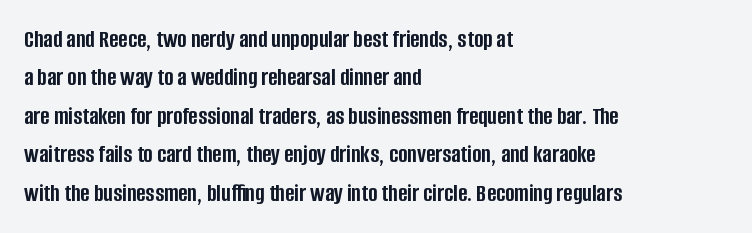
{"italic": "no", "bold": "yes", "underline": "no", "align": "left", "line_spacing": "normal", "line_spacing_ratio": 1.54, "letter_spacing": "normal", "letter_spacing_em": 0.0, "glyph_px": 25}
